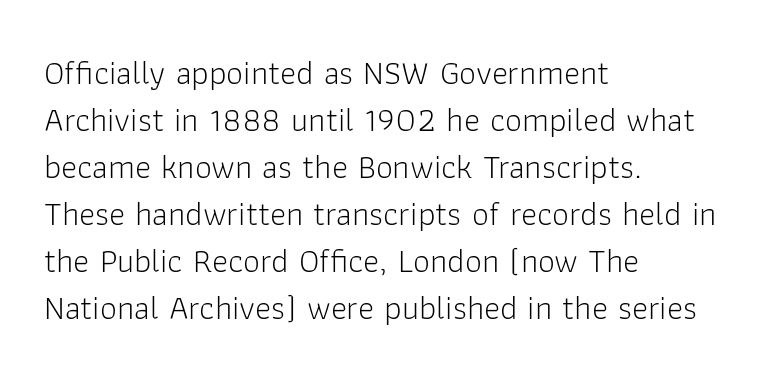
These lines are rendered in a variable-pitch font. This sample keeps an unexceptional amount of space between lines. Lines of text with bare space underneath. Serif or sans? Sans — the stroke terminals are bare.
